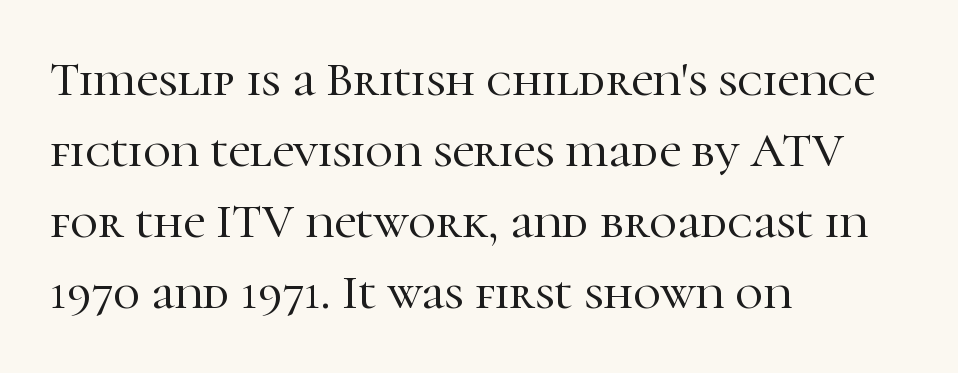
The image shows 48 px serif type, upright; set left-aligned, normal line spacing (1.48x), normal letter spacing, not underlined; high stroke contrast and a medium x-height.
